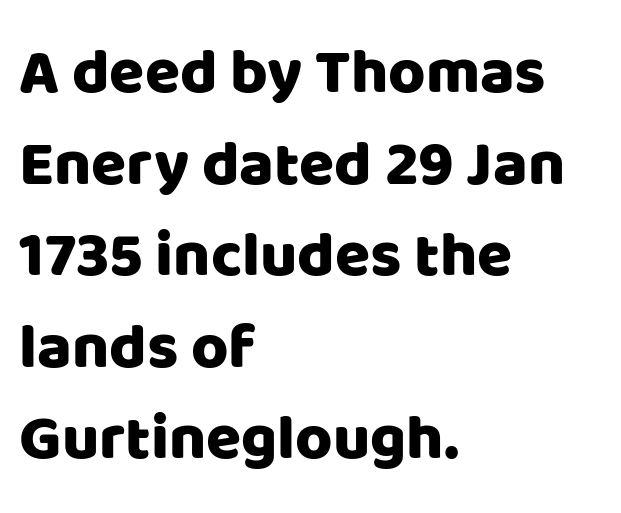
The image shows 64 px sans-serif type, upright; set left-aligned, normal line spacing (1.43x), normal letter spacing, not underlined; low stroke contrast and a large x-height.
